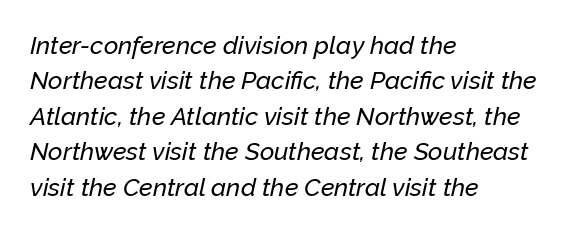
The image shows 25 px text type, italic (leaning right); set left-aligned, normal line spacing (1.42x), normal letter spacing, not underlined.
